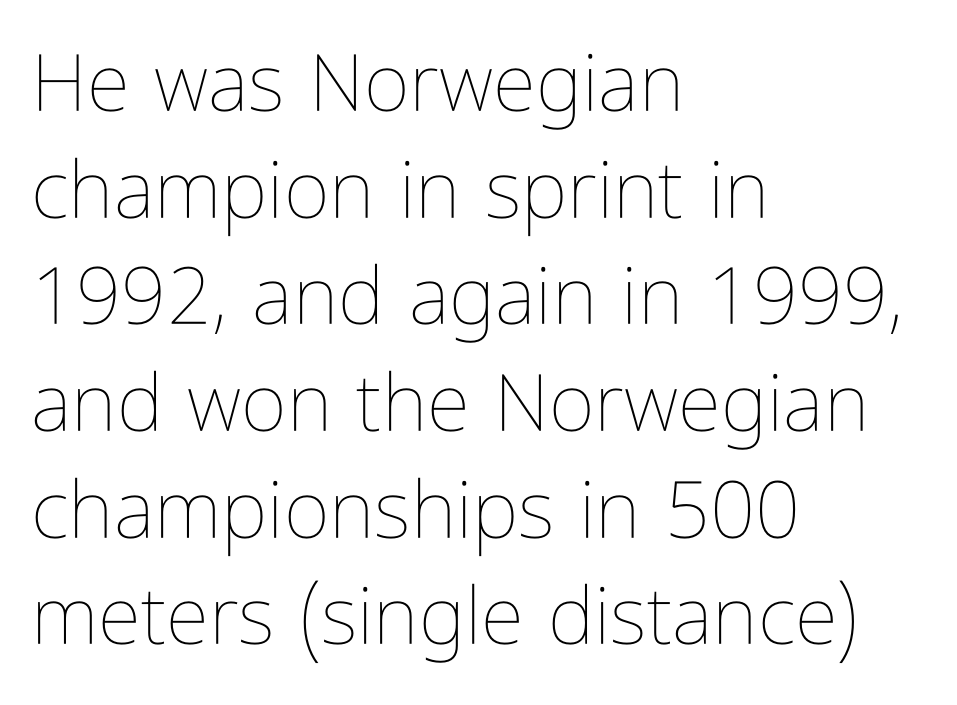
Q: Is the text bold? A: No.
Q: Is the text italic (slanted)? A: No, it is upright.
Q: Is the text underlined? A: No.
Q: How is the paragraph aligned? A: Left-aligned.
Q: Is the spacing between letters normal or unusually wide? A: Normal.
Q: Is the spacing between lines tight, normal or loose? A: Normal.
Q: Width (condensed, normal, or wide)? A: Condensed.
Q: Stroke contrast? A: Low.
Q: x-height? A: Medium.
Q: Monospaced? A: No.
